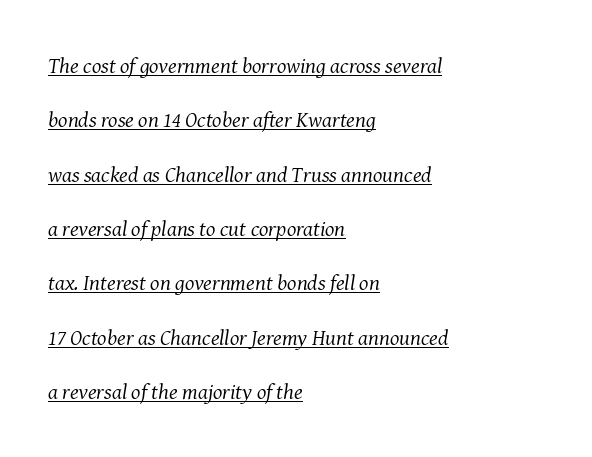
Q: Is the text bold? A: No.
Q: Is the text italic (slanted)? A: Yes, it leans right by about 8 degrees.
Q: Is the text underlined? A: Yes.
Q: How is the paragraph aligned? A: Left-aligned.
Q: Is the spacing between letters normal or unusually wide? A: Normal.
Q: Is the spacing between lines tight, normal or loose? A: Loose.
